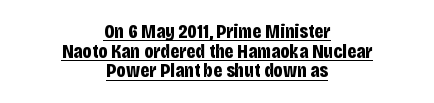
The whitespace from short lines is split evenly between both sides. Tracking here is standard; glyphs follow each other at the usual distance. Leading: reduced. Descenders here cross a horizontal rule under the line. What weight is shown? A full bold with thick strokes.
